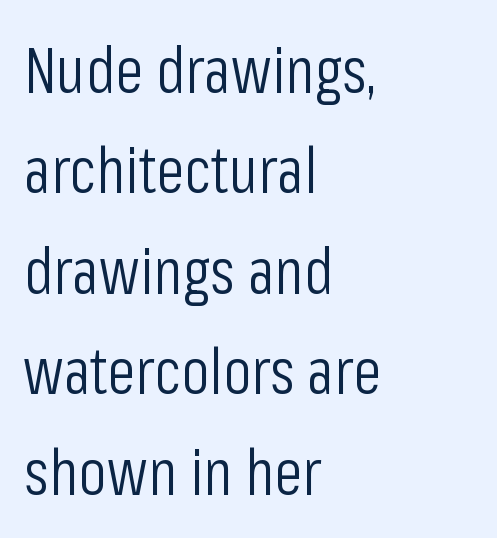
Notice how descenders clear the ascenders below comfortably — that's standard leading. Any mark beneath the type? The region is blank. Nothing unusual about the tracking: characters are spaced as the font intends. Spacing verdict: proportional, widths tailored to each character.
